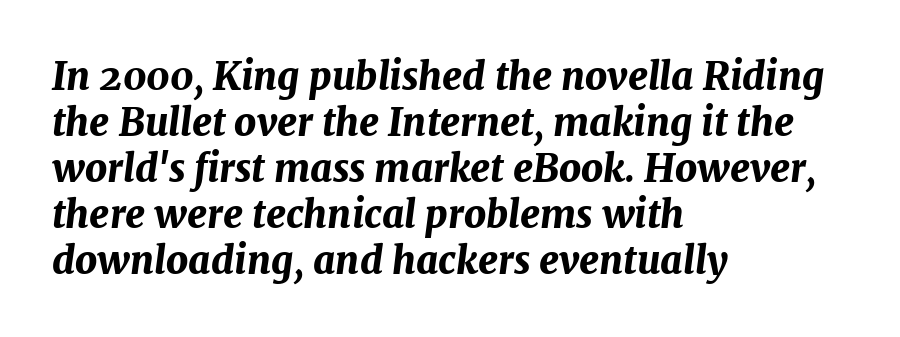
The image shows 38 px bold type, italic (leaning right); set left-aligned, line spacing 1.21x, normal letter spacing, not underlined; medium stroke contrast and a medium x-height.
